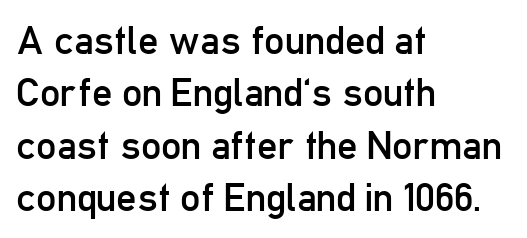
{"serif": "no", "italic": "no", "bold": "no", "weight": "regular", "width": "condensed", "stroke_contrast": "low", "x_height": "medium", "monospaced": "no", "underline": "no", "align": "left", "line_spacing": "normal", "line_spacing_ratio": 1.31, "letter_spacing": "normal", "letter_spacing_em": 0.0, "glyph_px": 40}
